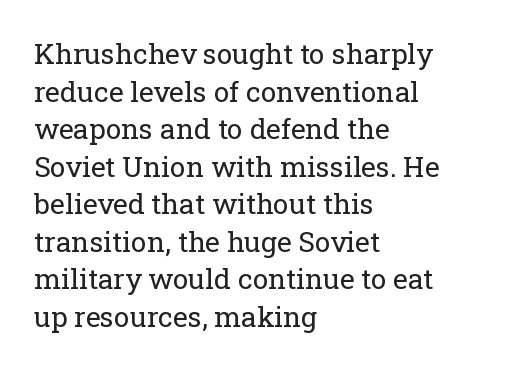
Compared with typical body copy, the letter spacing here is the same. The typography opts for an upright posture over an oblique one. Does the type have serifs? Yes, each stem ends in a small foot. The font is comparable to plain body text, perhaps lighter. Quick note: underline off.
